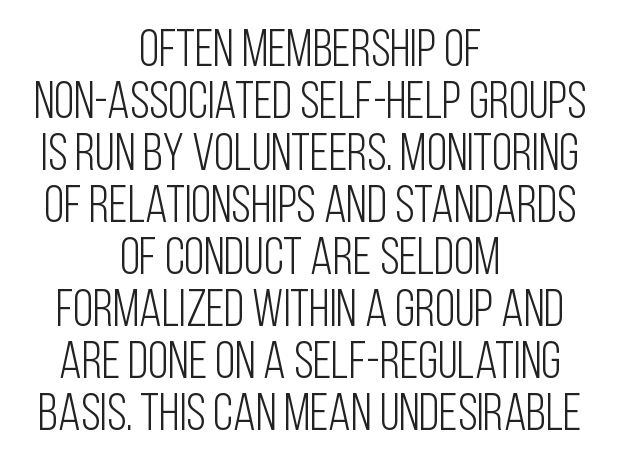
{"serif": "no", "italic": "no", "bold": "no", "weight": "light", "width": "condensed", "stroke_contrast": "low", "x_height": "large", "monospaced": "no", "underline": "no", "align": "center", "line_spacing": "tight", "line_spacing_ratio": 1.0, "letter_spacing": "normal", "letter_spacing_em": 0.0, "glyph_px": 52}
